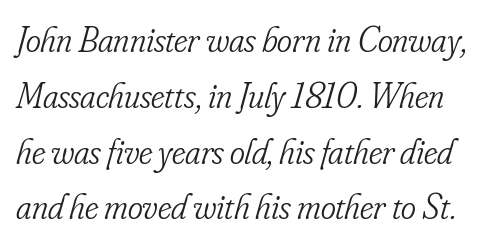
{"serif": "yes", "italic": "yes", "lean": "right", "slant_degrees": 16, "bold": "no", "weight": "light", "width": "condensed", "stroke_contrast": "low", "x_height": "small", "monospaced": "no", "underline": "no", "line_spacing": "normal", "line_spacing_ratio": 1.55, "letter_spacing": "normal", "letter_spacing_em": 0.0, "glyph_px": 36}
